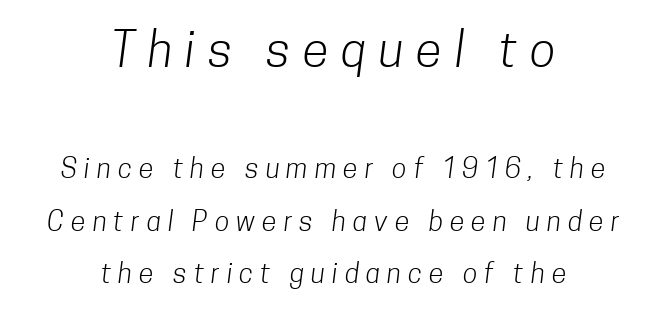
{"serif": "no", "bold": "no", "weight": "light", "width": "condensed", "stroke_contrast": "low", "x_height": "medium", "monospaced": "no", "underline": "no", "align": "center", "line_spacing": "loose", "line_spacing_ratio": 1.95, "letter_spacing": "wide", "letter_spacing_em": 0.26, "larger_block": "first", "size_ratio": 1.78, "glyph_px": 48}
